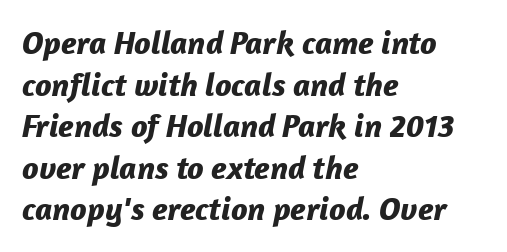
The image shows 33 px bold type, italic (leaning right); set left-aligned, normal line spacing (1.26x), normal letter spacing, not underlined; low stroke contrast and a medium x-height.
